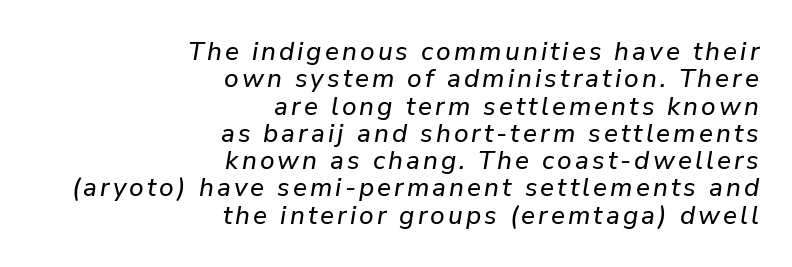
Decoration check: the copy has no underline. Does the lettering tilt? It does — this is italic. One glance says dense: line gaps are narrower than usual. Line ends are locked; line starts wander.
